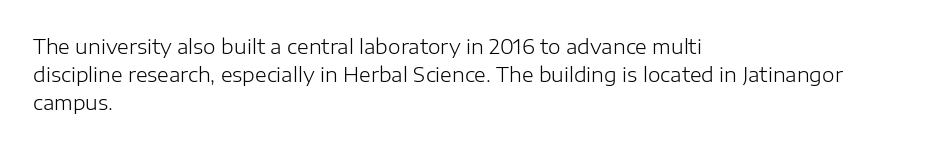
Q: Is the text bold? A: No.
Q: Is the text italic (slanted)? A: No, it is upright.
Q: Is the text underlined? A: No.
Q: How is the paragraph aligned? A: Left-aligned.
Q: Is the spacing between letters normal or unusually wide? A: Normal.
Q: Is the spacing between lines tight, normal or loose? A: Normal.
